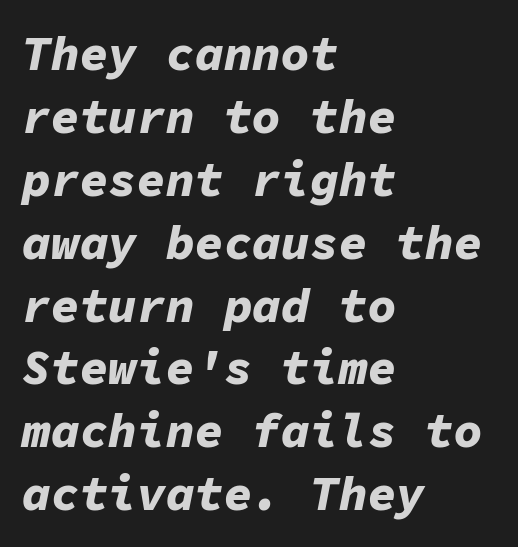
Students, note that the glyphs here touch the page at normal intervals. Monospaced: the letters line up in strict vertical columns. The passage shown is not underscored anywhere. The rendering anchors every line to the left-hand side. This sample uses an oblique cut, with every glyph tilted off the vertical.
